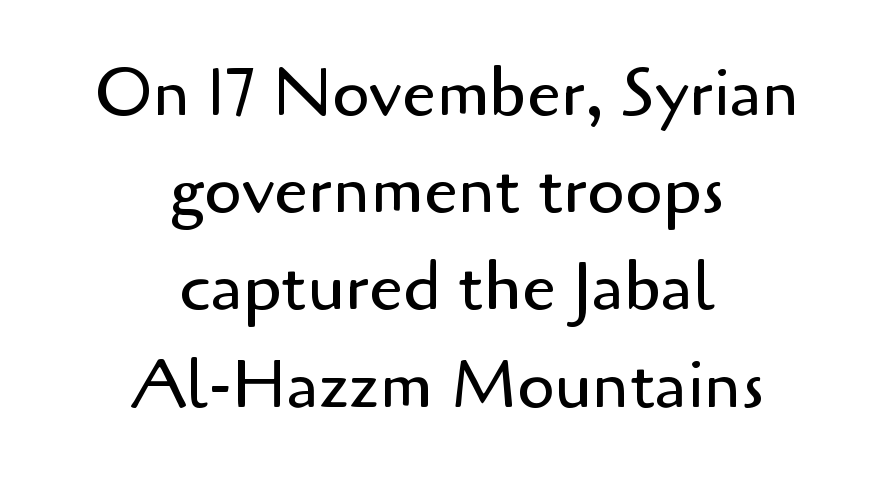
The image shows 68 px regular-weight sans-serif type, upright; set centered, normal line spacing (1.43x), normal letter spacing, not underlined; low stroke contrast and a small x-height.
